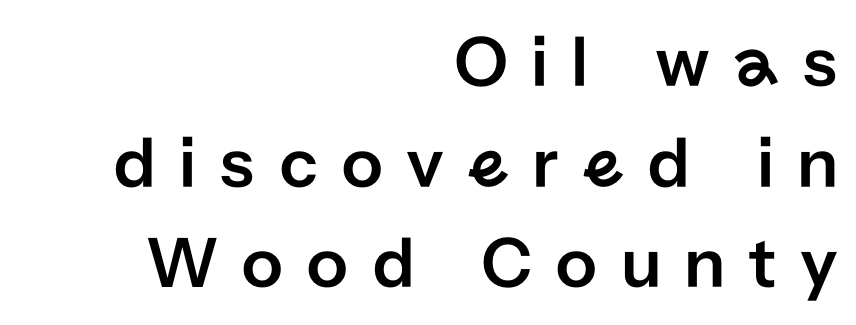
How are the letters spaced? Widely, with obvious added tracking. Nobody drew a line under any word here. When letters stand straight like this, we call the style roman or upright. This sample has the flowing, uneven cadence of proportional lettering.
